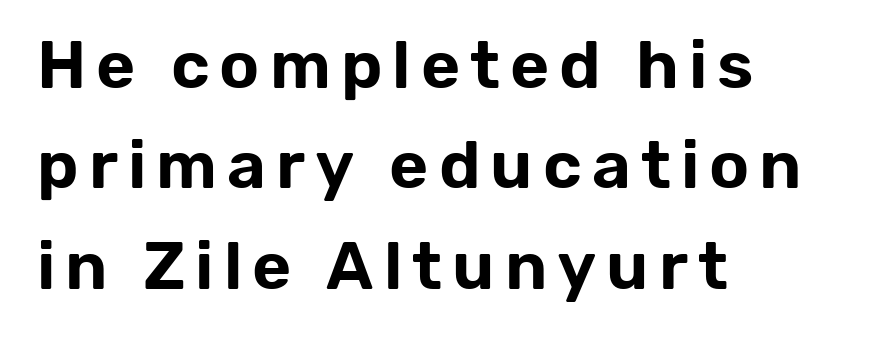
Is this a fixed-width face? No — the glyphs have proportional, varying widths. Honestly, there is no underline to notice here at all. Does the copy run flush right? No — it runs flush left. A normal amount of white space separates one row of letters from the next. A typesetter would label this face a sans. A roman cut, with each character standing at attention.
